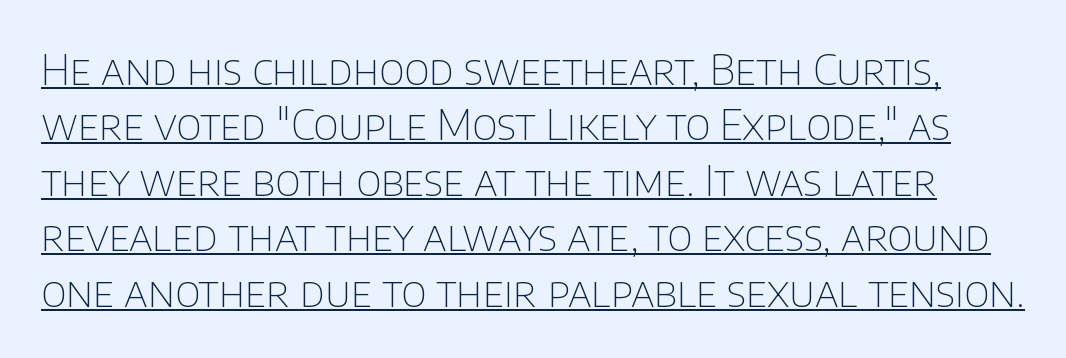
Q: Is the text bold? A: No.
Q: Is the text italic (slanted)? A: No, it is upright.
Q: Is the typeface a serif or a sans-serif typeface? A: Sans-serif.
Q: Is the text underlined? A: Yes.
Q: Is the spacing between letters normal or unusually wide? A: Normal.
Q: Is the spacing between lines tight, normal or loose? A: Normal.
Q: Width (condensed, normal, or wide)? A: Normal.
Q: Stroke contrast? A: Low.
Q: x-height? A: Large.
Q: Monospaced? A: No.
